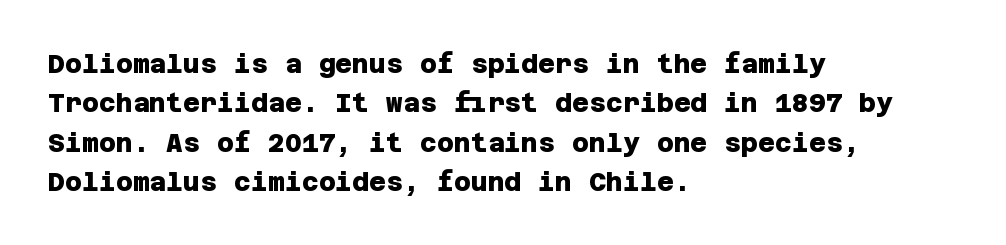
{"bold": "yes", "underline": "no", "align": "left", "line_spacing": "normal", "line_spacing_ratio": 1.51, "letter_spacing": "normal", "letter_spacing_em": 0.0, "glyph_px": 26}
